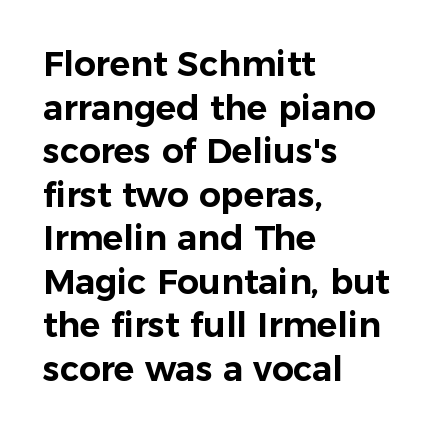
Underlining? Definitely not there. Each letter's strokes conclude bluntly, with no projecting serifs. The letters advance in unequal steps, a hallmark of proportional type. A typesetter would call this leading conventional body-copy spacing.
